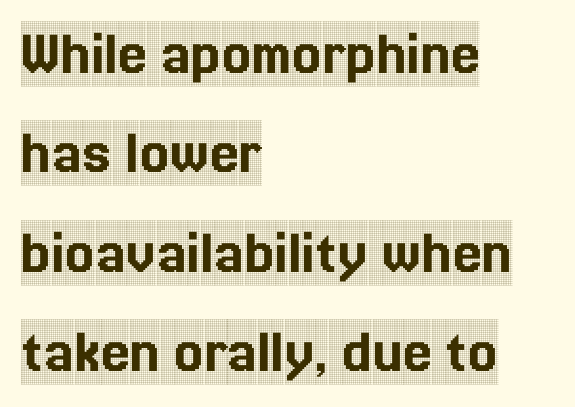
Q: Is the text italic (slanted)? A: No, it is upright.
Q: Is the typeface a serif or a sans-serif typeface? A: Serif.
Q: Is the text underlined? A: No.
Q: How is the paragraph aligned? A: Left-aligned.
Q: Is the spacing between letters normal or unusually wide? A: Normal.
Q: Is the spacing between lines tight, normal or loose? A: Normal.
Q: Width (condensed, normal, or wide)? A: Condensed.
Q: x-height? A: Large.
Q: Monospaced? A: No.
